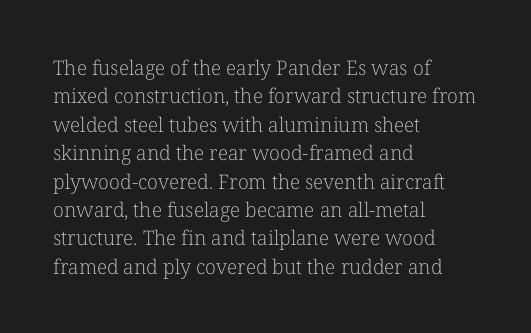
{"italic": "no", "bold": "no", "underline": "no", "align": "left", "line_spacing": "normal", "line_spacing_ratio": 1.42, "letter_spacing": "normal", "letter_spacing_em": 0.0, "glyph_px": 20}
